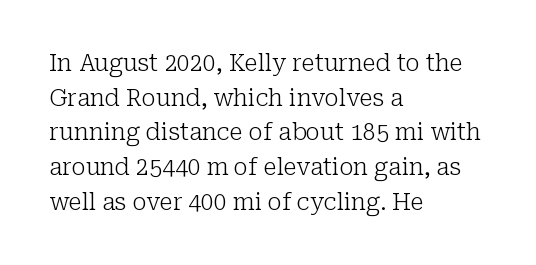
{"italic": "no", "bold": "no", "underline": "no", "align": "left", "line_spacing": "normal", "line_spacing_ratio": 1.51, "letter_spacing": "normal", "letter_spacing_em": 0.0, "glyph_px": 23}
